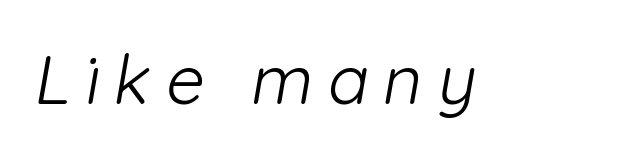
{"serif": "no", "bold": "no", "weight": "light", "width": "normal", "stroke_contrast": "low", "x_height": "medium", "monospaced": "no", "underline": "no", "letter_spacing": "wide", "letter_spacing_em": 0.21, "glyph_px": 68}
